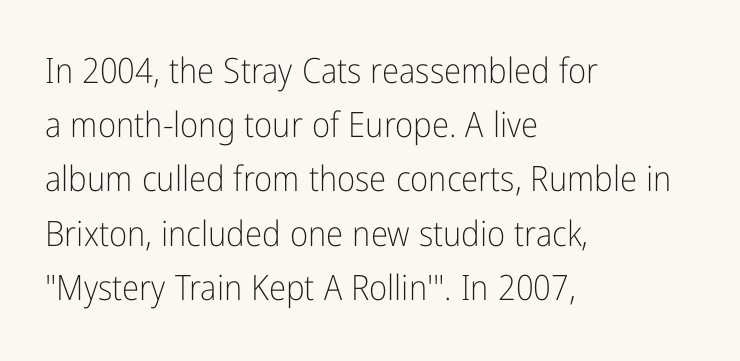
{"serif": "no", "italic": "no", "bold": "no", "weight": "light", "width": "condensed", "stroke_contrast": "low", "x_height": "medium", "monospaced": "no", "underline": "no", "align": "left", "line_spacing": "normal", "line_spacing_ratio": 1.55, "letter_spacing": "normal", "letter_spacing_em": 0.0, "glyph_px": 35}
